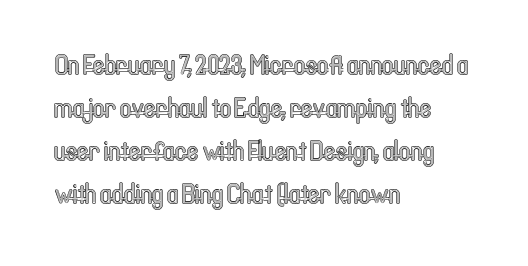
The image shows 28 px condensed type, upright; set left-aligned, normal line spacing (1.54x), normal letter spacing, not underlined; a medium x-height.
